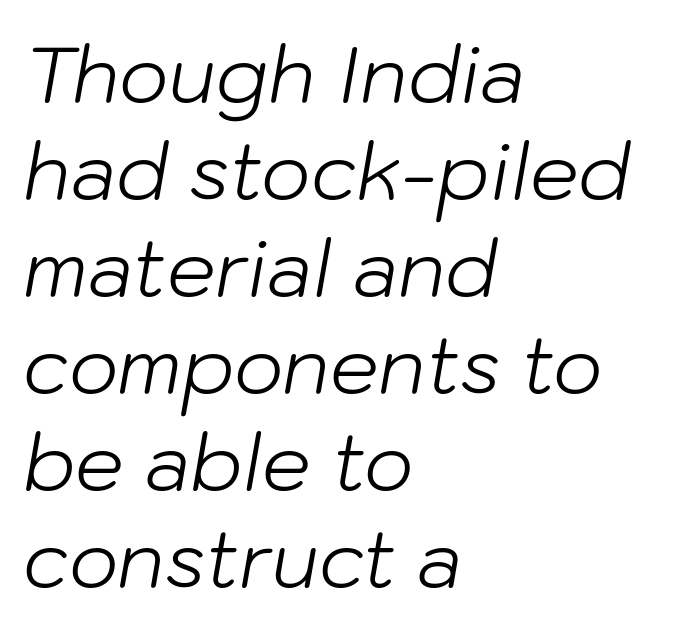
The image shows 77 px light type, italic (leaning right); set left-aligned, normal line spacing (1.26x), normal letter spacing, not underlined; low stroke contrast and a medium x-height.
